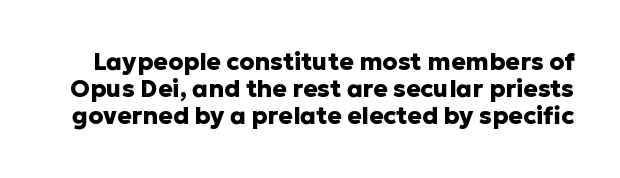
{"italic": "no", "bold": "yes", "underline": "no", "line_spacing": "tight", "line_spacing_ratio": 1.13, "letter_spacing": "normal", "letter_spacing_em": 0.0, "glyph_px": 24}
